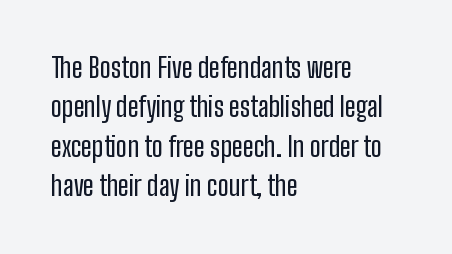
Q: Is the text italic (slanted)? A: No, it is upright.
Q: Is the text underlined? A: No.
Q: How is the paragraph aligned? A: Left-aligned.
Q: Is the spacing between letters normal or unusually wide? A: Normal.
Q: Is the spacing between lines tight, normal or loose? A: Normal.
